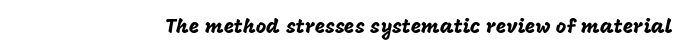
The image shows 20 px text type; set normal letter spacing, not underlined.
